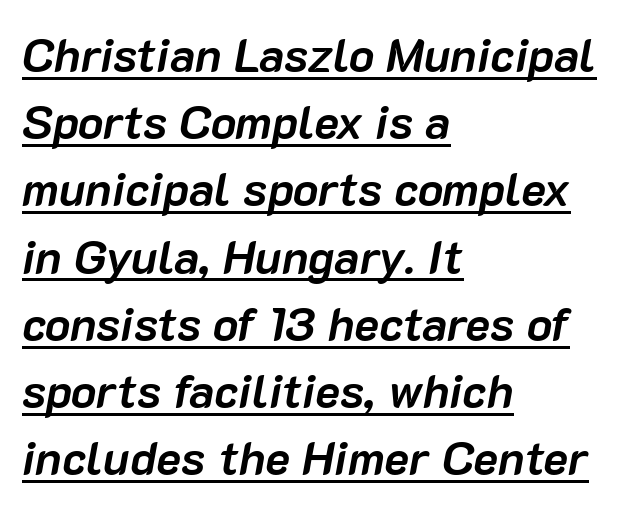
The image shows 47 px semibold type, italic (leaning right); set left-aligned, normal line spacing (1.43x), normal letter spacing, underlined; low stroke contrast and a medium x-height.
